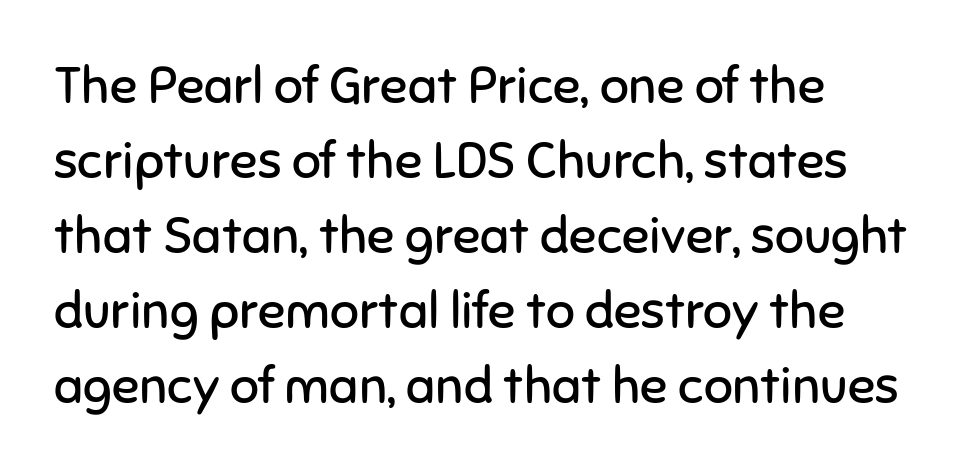
{"serif": "no", "italic": "no", "bold": "no", "weight": "regular", "width": "normal", "stroke_contrast": "low", "x_height": "medium", "monospaced": "no", "underline": "no", "align": "left", "line_spacing": "normal", "line_spacing_ratio": 1.47, "letter_spacing": "normal", "letter_spacing_em": 0.0, "glyph_px": 51}
